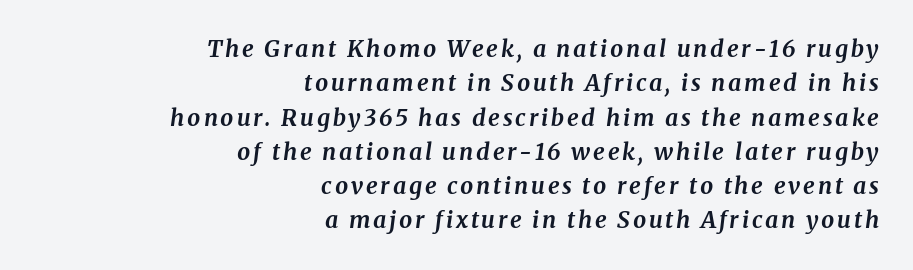
The image shows 23 px bold type, italic (leaning right); set right-aligned, normal line spacing (1.49x), not underlined.
